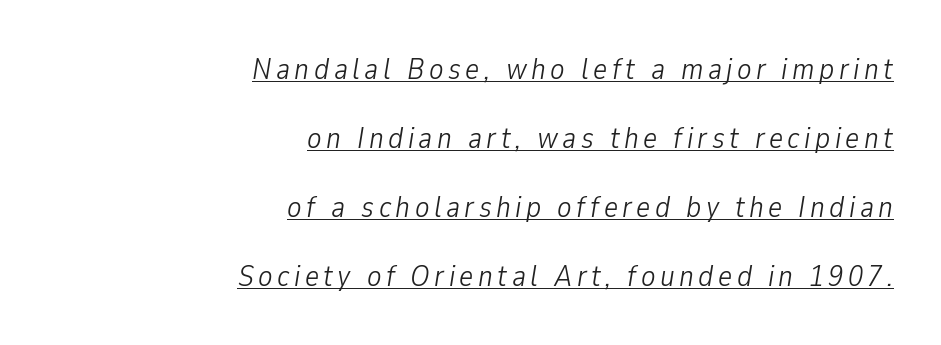
The image shows 30 px light, condensed type, italic (leaning right); set right-aligned, loose line spacing (2.3x), underlined; low stroke contrast and a medium x-height.
